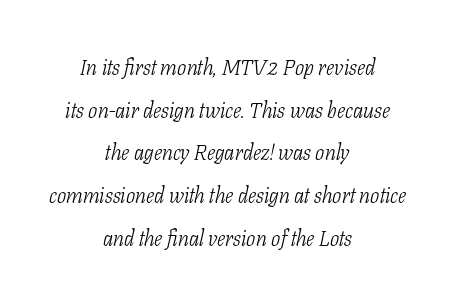
{"italic": "yes", "lean": "right", "slant_degrees": 11, "bold": "no", "underline": "no", "align": "center", "line_spacing": "loose", "line_spacing_ratio": 1.94, "letter_spacing": "normal", "letter_spacing_em": 0.0, "glyph_px": 22}
